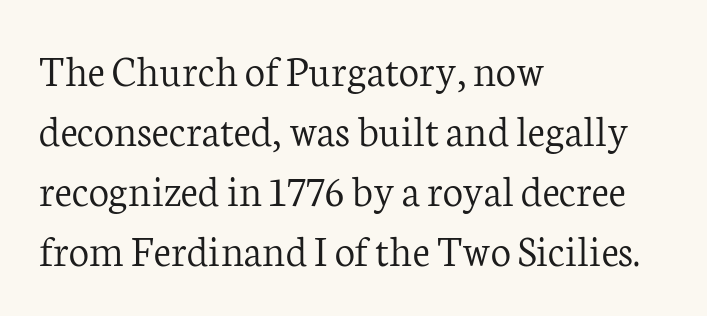
{"serif": "yes", "italic": "no", "bold": "no", "weight": "light", "width": "normal", "stroke_contrast": "low", "x_height": "medium", "monospaced": "no", "underline": "no", "align": "left", "line_spacing": "normal", "line_spacing_ratio": 1.33, "letter_spacing": "normal", "letter_spacing_em": 0.0, "glyph_px": 45}
